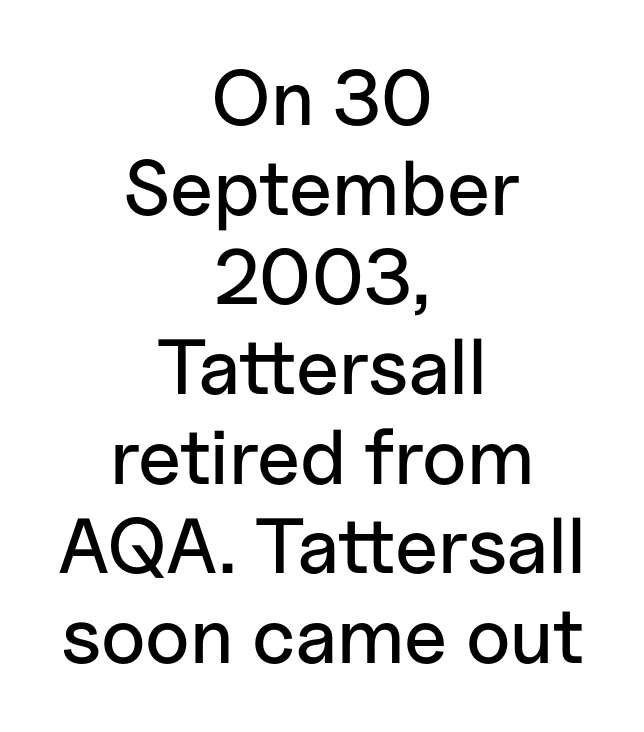
Q: Is the text italic (slanted)? A: No, it is upright.
Q: Is the typeface a serif or a sans-serif typeface? A: Sans-serif.
Q: Is the text underlined? A: No.
Q: How is the paragraph aligned? A: Centered.
Q: Is the spacing between letters normal or unusually wide? A: Normal.
Q: Is the spacing between lines tight, normal or loose? A: Tight.
Q: Width (condensed, normal, or wide)? A: Normal.
Q: Stroke contrast? A: Low.
Q: x-height? A: Medium.
Q: Monospaced? A: No.
